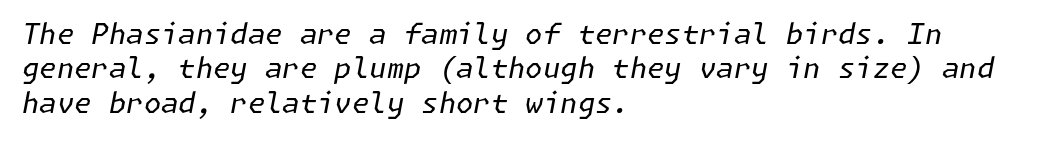
{"italic": "yes", "lean": "right", "slant_degrees": 11, "bold": "no", "weight": "regular", "width": "normal", "stroke_contrast": "low", "x_height": "medium", "underline": "no", "align": "left", "line_spacing_ratio": 1.23, "letter_spacing": "normal", "letter_spacing_em": 0.0, "glyph_px": 28}
